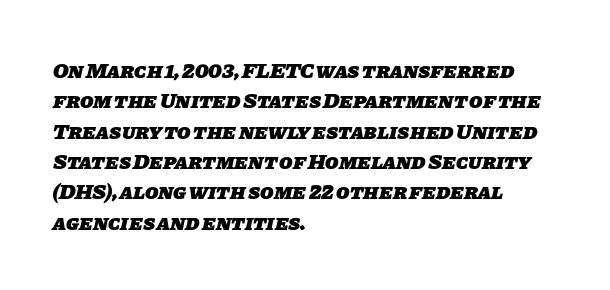
Q: Is the text bold? A: Yes.
Q: Is the text underlined? A: No.
Q: How is the paragraph aligned? A: Left-aligned.
Q: Is the spacing between letters normal or unusually wide? A: Normal.
Q: Is the spacing between lines tight, normal or loose? A: Normal.
